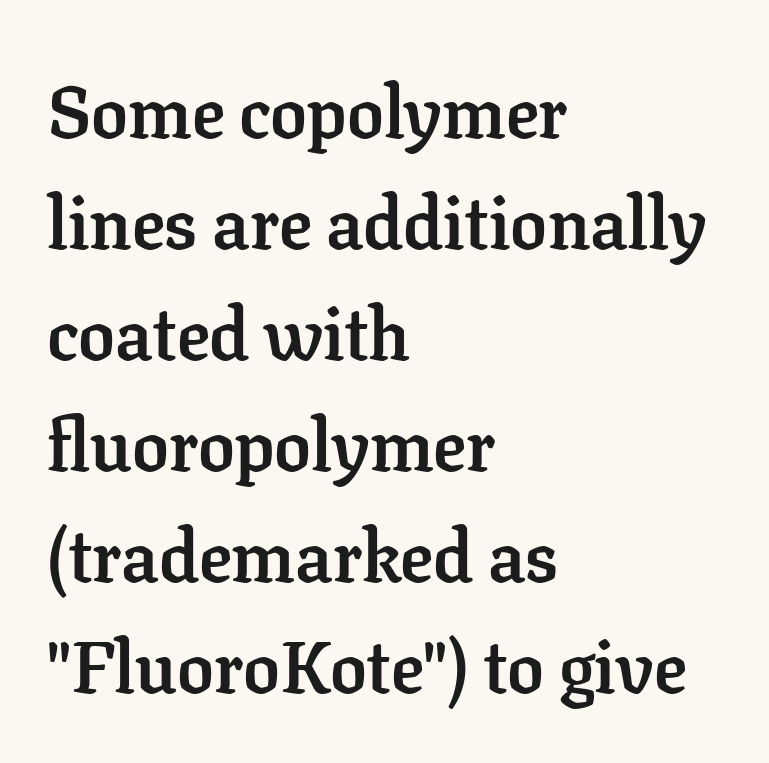
Q: Is the text bold? A: Yes.
Q: Is the text italic (slanted)? A: No, it is upright.
Q: Is the typeface a serif or a sans-serif typeface? A: Serif.
Q: Is the text underlined? A: No.
Q: How is the paragraph aligned? A: Left-aligned.
Q: Is the spacing between letters normal or unusually wide? A: Normal.
Q: Is the spacing between lines tight, normal or loose? A: Normal.
Q: Width (condensed, normal, or wide)? A: Normal.
Q: Stroke contrast? A: Low.
Q: x-height? A: Medium.
Q: Monospaced? A: No.
